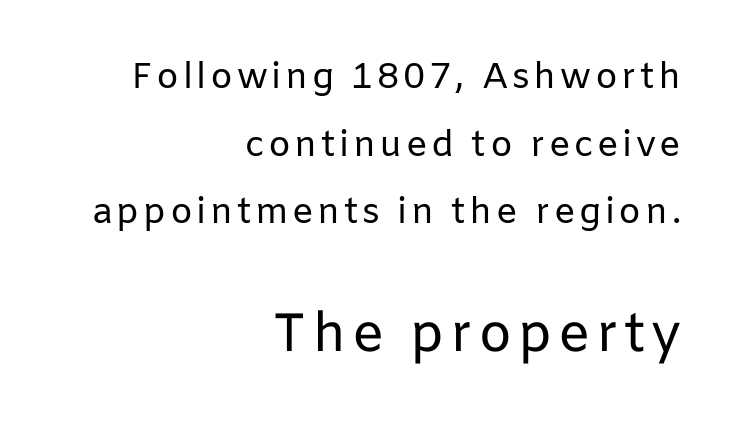
The typeface chosen for these lines omits serifs. No extra ink here — the face is not bold. The glyphs are unaccompanied by any horizontal stroke below them. This sample is right-justified, so line beginnings fall wherever the words allow. Notice how the stems are strictly vertical — no italics here.
